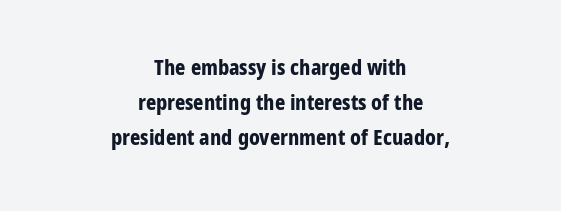
Q: Is the text bold? A: Yes.
Q: Is the text italic (slanted)? A: No, it is upright.
Q: Is the text underlined? A: No.
Q: How is the paragraph aligned? A: Centered.
Q: Is the spacing between letters normal or unusually wide? A: Normal.
Q: Is the spacing between lines tight, normal or loose? A: Normal.
